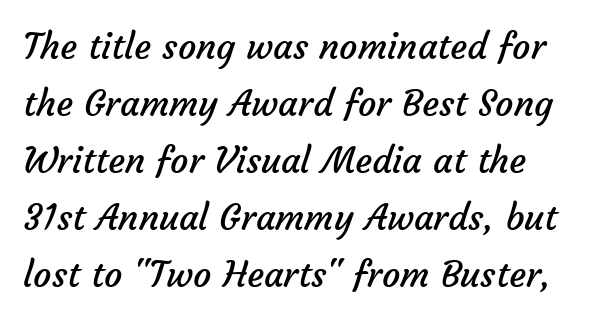
Q: Is the text bold? A: No.
Q: Is the typeface a serif or a sans-serif typeface? A: Sans-serif.
Q: Is the text underlined? A: No.
Q: Is the spacing between letters normal or unusually wide? A: Normal.
Q: Is the spacing between lines tight, normal or loose? A: Normal.
Q: Width (condensed, normal, or wide)? A: Normal.
Q: Stroke contrast? A: Low.
Q: x-height? A: Medium.
Q: Monospaced? A: No.
